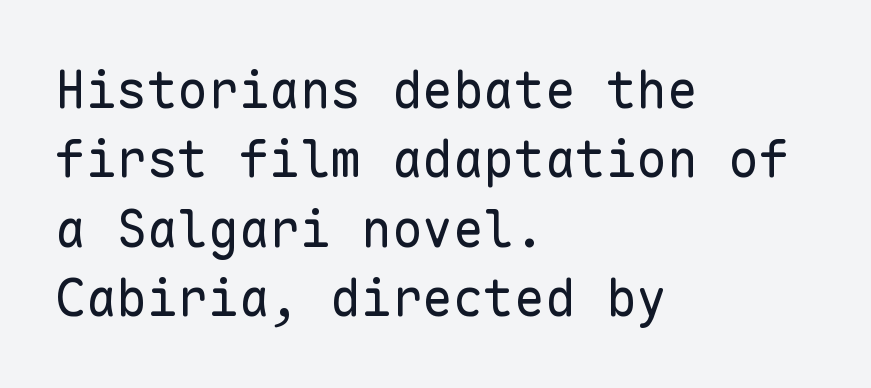
Q: Is the text bold? A: No.
Q: Is the text italic (slanted)? A: No, it is upright.
Q: Is the typeface a serif or a sans-serif typeface? A: Sans-serif.
Q: Is the text underlined? A: No.
Q: How is the paragraph aligned? A: Left-aligned.
Q: Is the spacing between letters normal or unusually wide? A: Normal.
Q: Is the spacing between lines tight, normal or loose? A: Normal.
Q: Width (condensed, normal, or wide)? A: Normal.
Q: Stroke contrast? A: Low.
Q: x-height? A: Medium.
Q: Monospaced? A: Yes.
